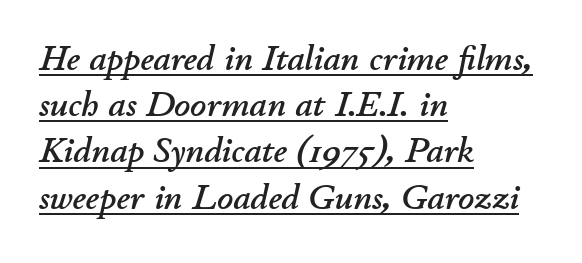
{"italic": "yes", "lean": "right", "slant_degrees": 11, "width": "normal", "stroke_contrast": "low", "x_height": "small", "monospaced": "no", "underline": "yes", "align": "left", "line_spacing": "normal", "line_spacing_ratio": 1.32, "letter_spacing": "normal", "letter_spacing_em": 0.0, "glyph_px": 35}
